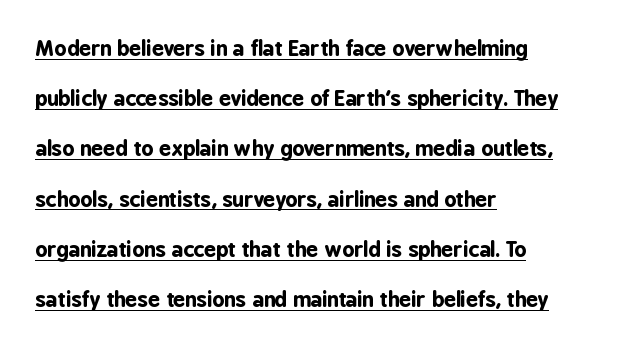
Rows of type keep a wide berth in the vertical direction. The rendering uses a bold face; every stroke is thick and dark. Underline: present. Each word holds together tightly as a unit, with standard inter-letter gaps. These lines were composed using upright roman letters. If you drew a ruler down the left edge, every line would touch it.
